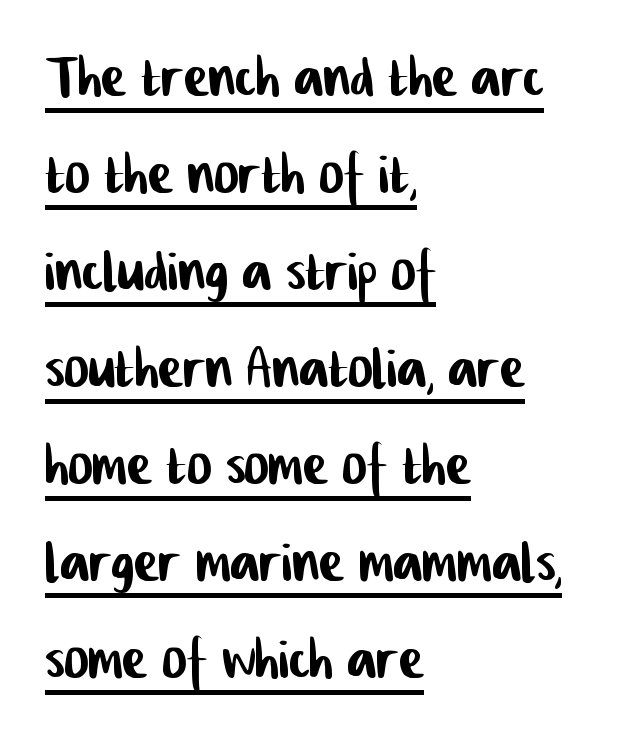
The image shows 74 px condensed sans-serif type; set left-aligned, normal line spacing (1.31x), normal letter spacing, underlined; low stroke contrast and a medium x-height.
